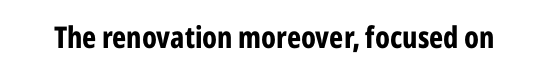
Look at the stroke-to-counter ratio: heavy, a bold. Tracking value appears to be zero — textbook default spacing. Observe the absence of serifs on each vertical stroke in this sample. Proportional: the letters do not fall into vertical columns.
